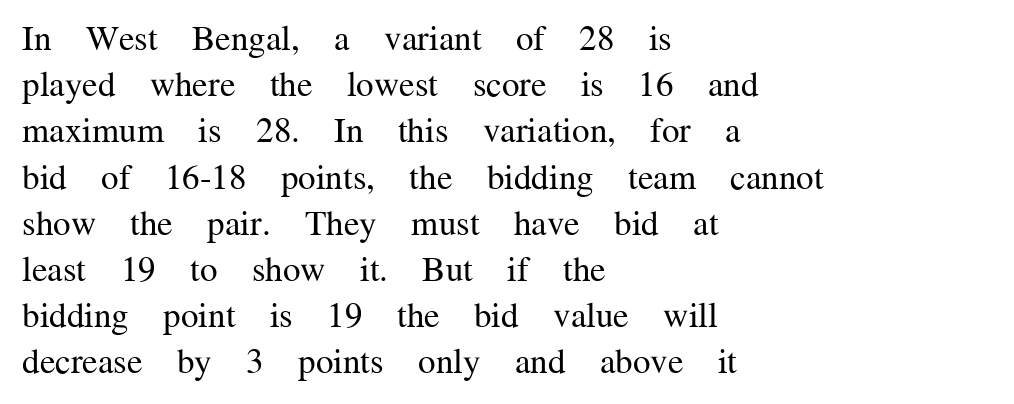
The type family on display is of the serif kind. On a weight scale, this lands at 450 or below. Vertical strokes here are truly vertical. The zone under the glyphs is completely vacant. Compared with typical paragraphs, the rows here are spaced about the same.
